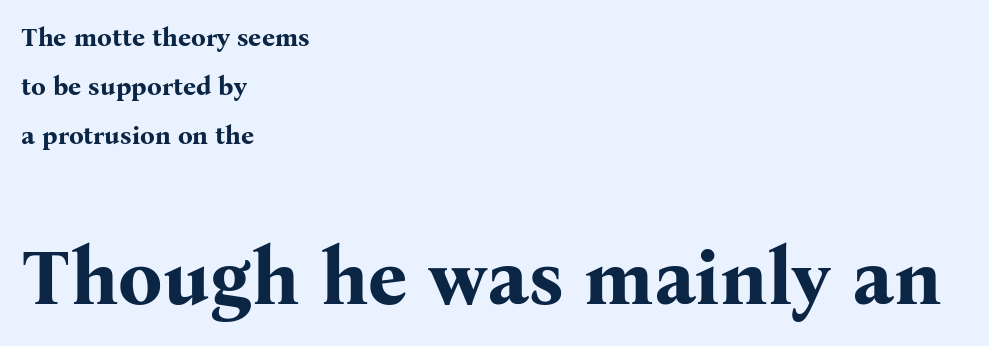
Q: Is the text bold? A: Yes.
Q: Is the text italic (slanted)? A: No, it is upright.
Q: Is the typeface a serif or a sans-serif typeface? A: Serif.
Q: Is the text underlined? A: No.
Q: How is the paragraph aligned? A: Left-aligned.
Q: Is the spacing between letters normal or unusually wide? A: Normal.
Q: Which block of text is set in a larger size, the first (top) or the second (bottom)? A: The second (bottom) one.
Q: Width (condensed, normal, or wide)? A: Normal.
Q: Stroke contrast? A: Medium.
Q: x-height? A: Medium.
Q: Monospaced? A: No.
